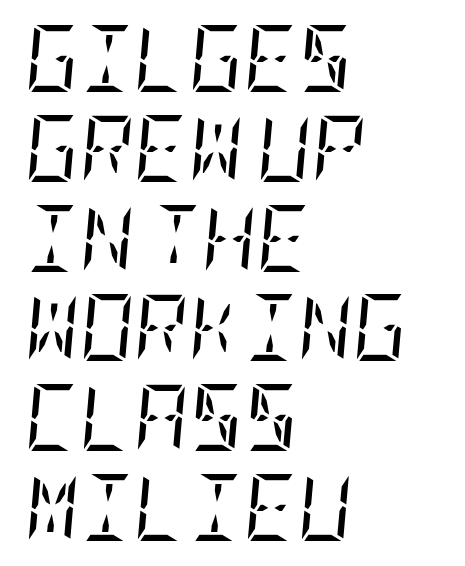
The zone under the glyphs is completely vacant. The designer left line spacing at the default. These lines keep a tight, regular rhythm from letter to letter. Quick note: italic. The typesetting does not lean heavy: it is not bold.
